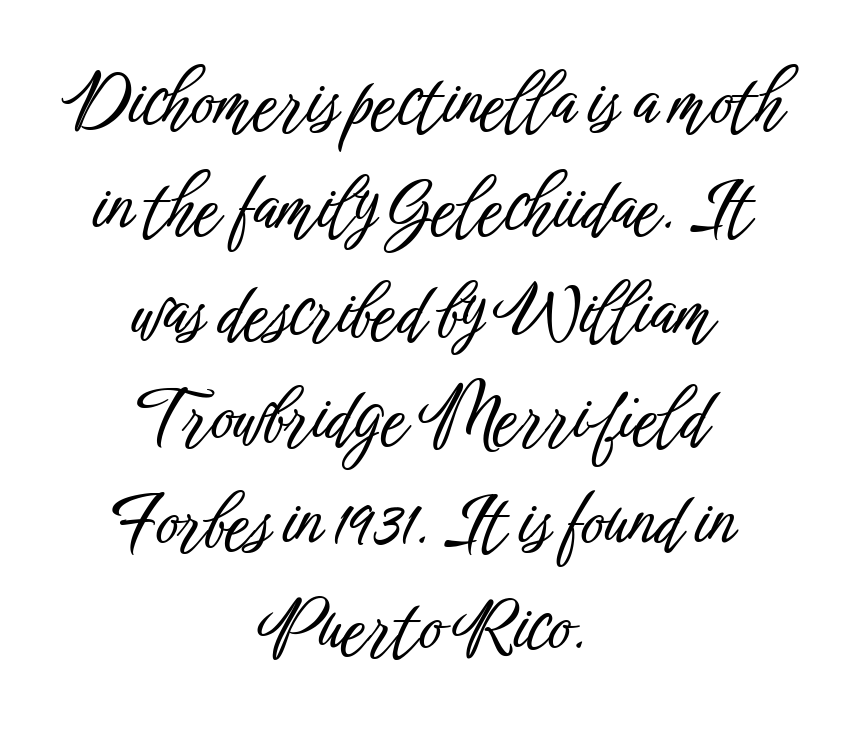
The image shows 70 px condensed sans-serif type; set centered, normal line spacing (1.5x), normal letter spacing, not underlined; low stroke contrast and a medium x-height.
